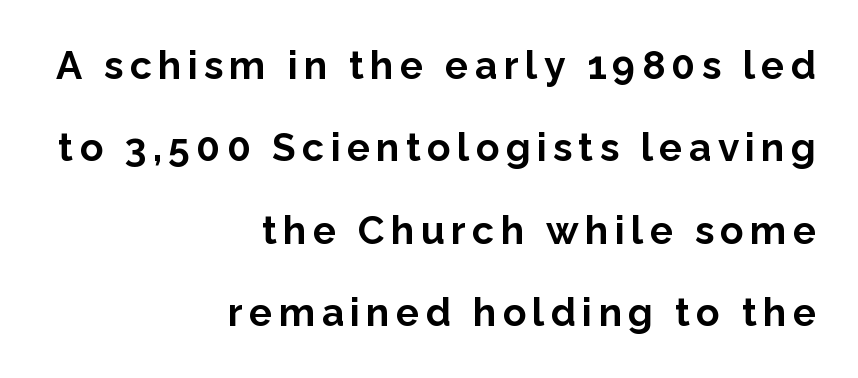
The image shows 39 px bold sans-serif type, upright; set right-aligned, loose line spacing (2.11x), not underlined; low stroke contrast and a medium x-height.
